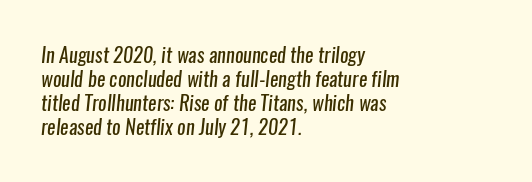
The image shows 20 px text type; set left-aligned, line spacing 1.2x, normal letter spacing, not underlined.
